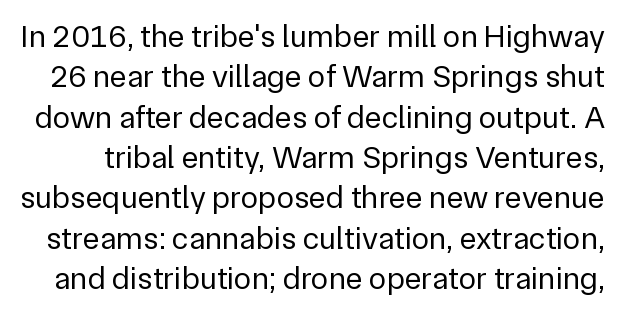
Q: Is the text bold? A: No.
Q: Is the text italic (slanted)? A: No, it is upright.
Q: Is the typeface a serif or a sans-serif typeface? A: Sans-serif.
Q: Is the text underlined? A: No.
Q: Is the spacing between letters normal or unusually wide? A: Normal.
Q: Is the spacing between lines tight, normal or loose? A: Normal.
Q: Width (condensed, normal, or wide)? A: Normal.
Q: Stroke contrast? A: Low.
Q: x-height? A: Medium.
Q: Monospaced? A: No.
